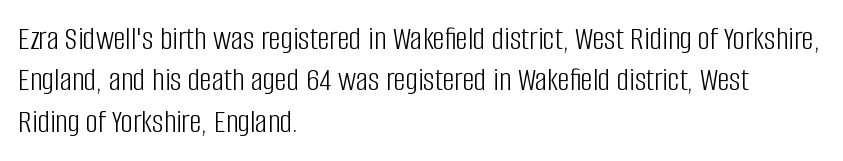
{"serif": "no", "italic": "no", "bold": "no", "weight": "light", "width": "condensed", "stroke_contrast": "low", "x_height": "large", "monospaced": "no", "underline": "no", "align": "left", "line_spacing_ratio": 1.22, "letter_spacing": "normal", "letter_spacing_em": 0.0, "glyph_px": 34}
